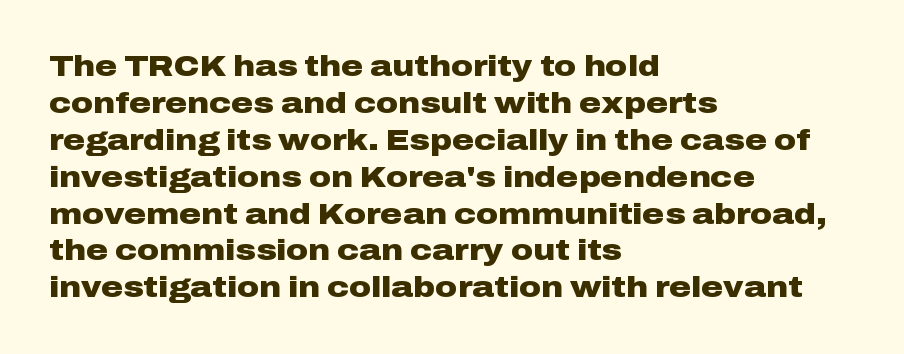
The image shows 30 px heavy, wide sans-serif type, upright; set left-aligned, line spacing 1.23x, normal letter spacing, not underlined; low stroke contrast and a medium x-height.
